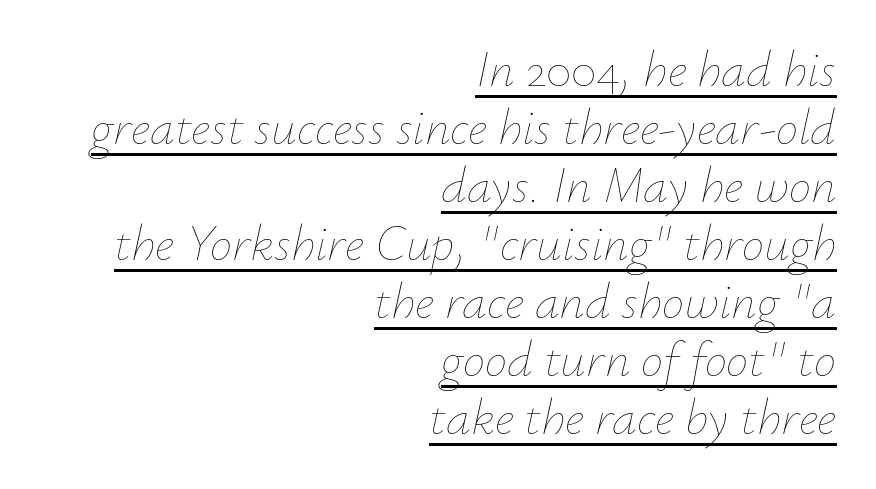
{"italic": "yes", "lean": "right", "slant_degrees": 12, "bold": "no", "weight": "thin", "width": "normal", "stroke_contrast": "low", "x_height": "small", "monospaced": "no", "underline": "yes", "align": "right", "line_spacing_ratio": 1.16, "letter_spacing": "normal", "letter_spacing_em": 0.0, "glyph_px": 50}
